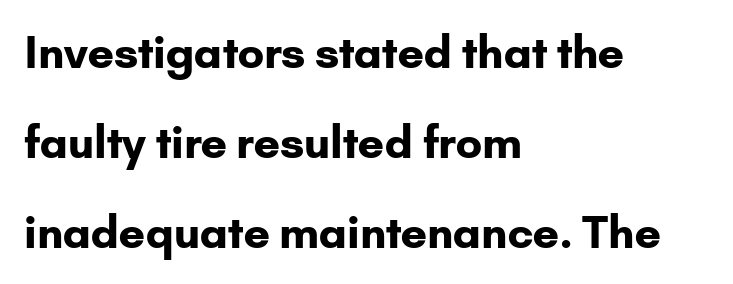
Q: Is the text bold? A: Yes.
Q: Is the text italic (slanted)? A: No, it is upright.
Q: Is the typeface a serif or a sans-serif typeface? A: Sans-serif.
Q: Is the text underlined? A: No.
Q: How is the paragraph aligned? A: Left-aligned.
Q: Is the spacing between letters normal or unusually wide? A: Normal.
Q: Is the spacing between lines tight, normal or loose? A: Loose.
Q: Width (condensed, normal, or wide)? A: Normal.
Q: Stroke contrast? A: Low.
Q: x-height? A: Small.
Q: Monospaced? A: No.
